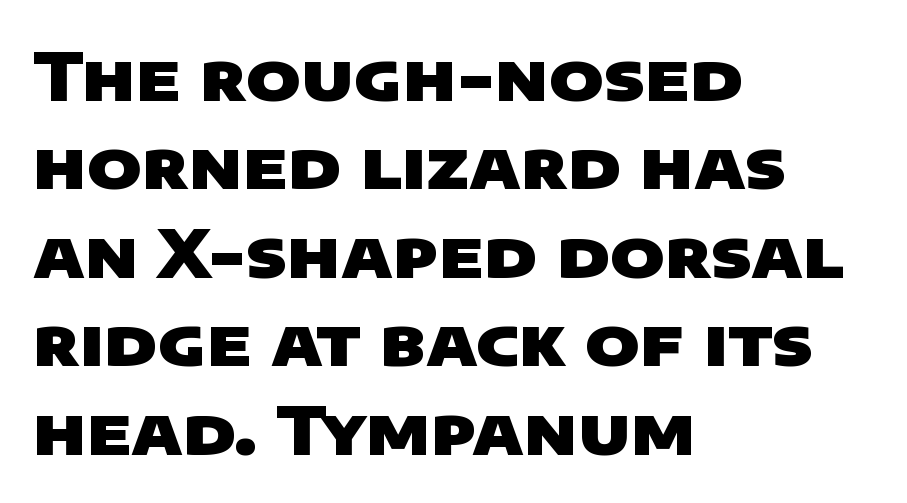
Typesetter's note: full bold, strokes at maximum text heaviness. Varying glyph widths throughout — classic text-font behaviour. The vertical gap from one line to the next is medium. This is sans-serif lettering, the kind often seen on screens and signage. Underlining? Definitely not there. This rendering uses left alignment, leaving the right contour irregular.
